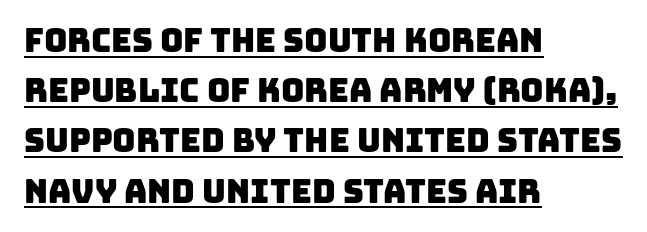
Q: Is the typeface a serif or a sans-serif typeface? A: Sans-serif.
Q: Is the text underlined? A: Yes.
Q: How is the paragraph aligned? A: Left-aligned.
Q: Is the spacing between letters normal or unusually wide? A: Normal.
Q: Is the spacing between lines tight, normal or loose? A: Normal.
Q: Width (condensed, normal, or wide)? A: Normal.
Q: Stroke contrast? A: Low.
Q: x-height? A: Large.
Q: Monospaced? A: No.
